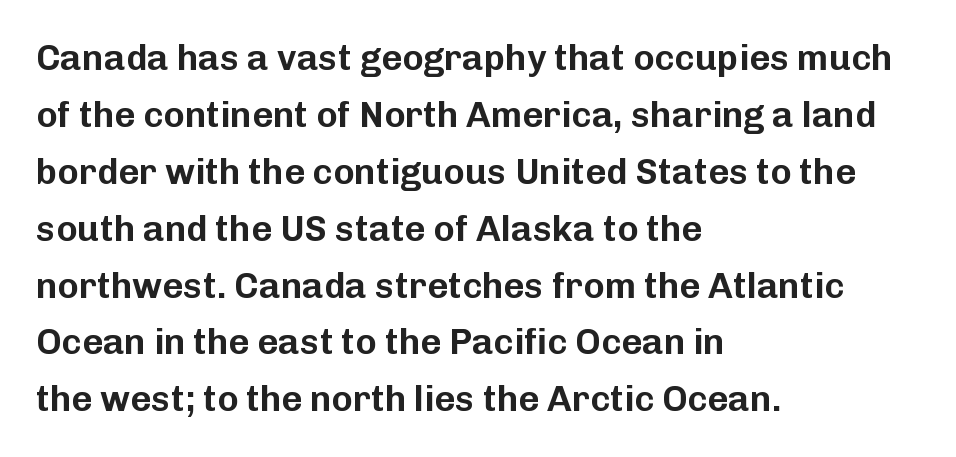
This sample keeps an unexceptional amount of space between lines. In terms of posture, this sample is upright. Tracking here is standard; glyphs follow each other at the usual distance. Short and long lines alike share a common starting point at left. These lines are composed in type without serifs. Character widths vary here, with narrow letters taking less room than wide ones.
